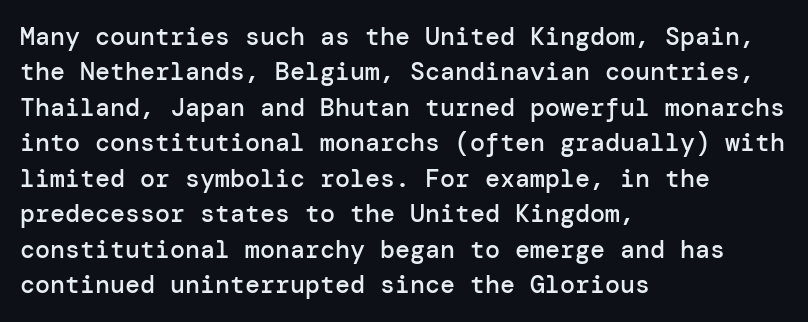
{"italic": "no", "bold": "semi", "underline": "no", "align": "left", "line_spacing": "normal", "line_spacing_ratio": 1.42, "letter_spacing": "normal", "letter_spacing_em": 0.0, "glyph_px": 25}
